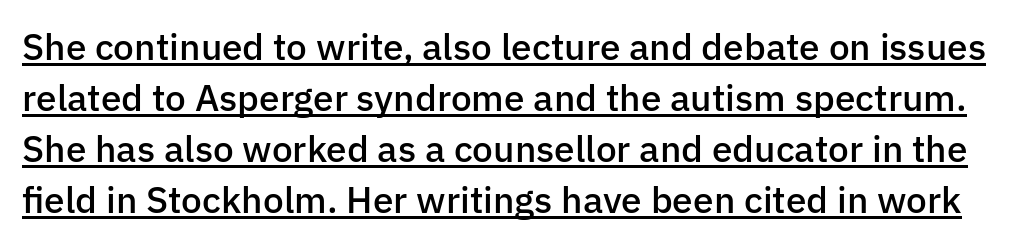
The image shows 37 px semibold sans-serif type, upright; set normal line spacing (1.38x), normal letter spacing, underlined; low stroke contrast and a medium x-height.
